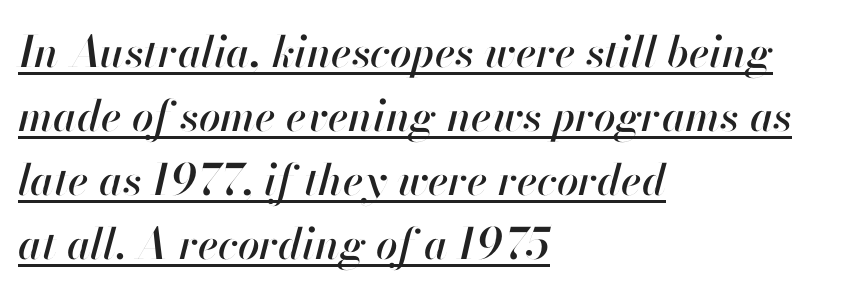
Q: Is the text italic (slanted)? A: Yes, it leans right by about 13 degrees.
Q: Is the text underlined? A: Yes.
Q: How is the paragraph aligned? A: Left-aligned.
Q: Is the spacing between letters normal or unusually wide? A: Normal.
Q: Is the spacing between lines tight, normal or loose? A: Normal.
Q: Width (condensed, normal, or wide)? A: Normal.
Q: Stroke contrast? A: High.
Q: x-height? A: Small.
Q: Monospaced? A: No.
